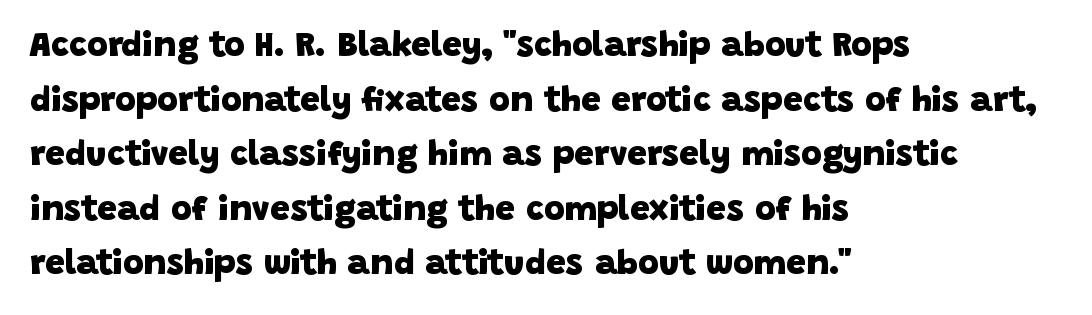
{"serif": "no", "bold": "yes", "weight": "heavy", "width": "normal", "stroke_contrast": "low", "x_height": "large", "monospaced": "no", "underline": "no", "align": "left", "line_spacing": "normal", "line_spacing_ratio": 1.56, "letter_spacing": "normal", "letter_spacing_em": 0.0, "glyph_px": 35}
